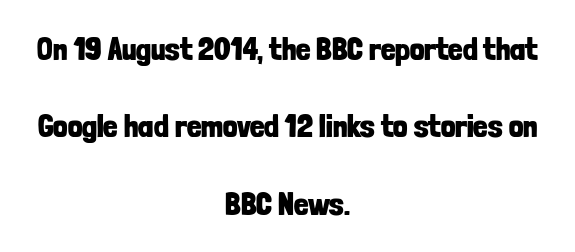
{"serif": "no", "italic": "no", "bold": "yes", "weight": "bold", "width": "condensed", "stroke_contrast": "low", "x_height": "medium", "monospaced": "no", "underline": "no", "align": "center", "line_spacing": "loose", "line_spacing_ratio": 2.42, "letter_spacing": "normal", "letter_spacing_em": 0.0, "glyph_px": 32}
